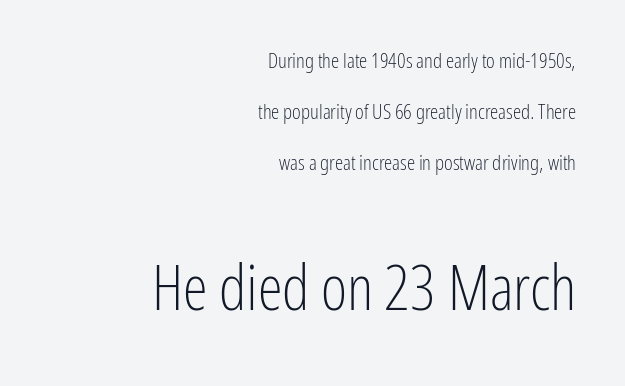
Q: Is the text bold? A: No.
Q: Is the text italic (slanted)? A: No, it is upright.
Q: Is the typeface a serif or a sans-serif typeface? A: Sans-serif.
Q: Is the text underlined? A: No.
Q: How is the paragraph aligned? A: Right-aligned.
Q: Is the spacing between letters normal or unusually wide? A: Normal.
Q: Is the spacing between lines tight, normal or loose? A: Loose.
Q: Which block of text is set in a larger size, the first (top) or the second (bottom)? A: The second (bottom) one.
Q: Width (condensed, normal, or wide)? A: Condensed.
Q: Stroke contrast? A: Low.
Q: x-height? A: Medium.
Q: Monospaced? A: No.
